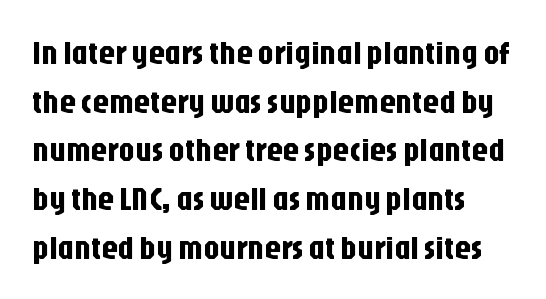
Q: Is the text italic (slanted)? A: No, it is upright.
Q: Is the typeface a serif or a sans-serif typeface? A: Sans-serif.
Q: Is the text underlined? A: No.
Q: How is the paragraph aligned? A: Left-aligned.
Q: Is the spacing between letters normal or unusually wide? A: Normal.
Q: Is the spacing between lines tight, normal or loose? A: Normal.
Q: Width (condensed, normal, or wide)? A: Condensed.
Q: Stroke contrast? A: Low.
Q: x-height? A: Large.
Q: Monospaced? A: No.
